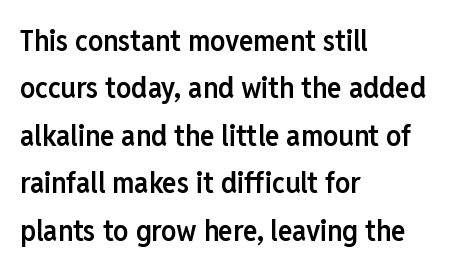
Q: Is the text bold? A: Semi-bold.
Q: Is the text italic (slanted)? A: No, it is upright.
Q: Is the typeface a serif or a sans-serif typeface? A: Sans-serif.
Q: Is the text underlined? A: No.
Q: How is the paragraph aligned? A: Left-aligned.
Q: Is the spacing between letters normal or unusually wide? A: Normal.
Q: Is the spacing between lines tight, normal or loose? A: Normal.
Q: Width (condensed, normal, or wide)? A: Condensed.
Q: Stroke contrast? A: Low.
Q: x-height? A: Medium.
Q: Monospaced? A: No.
